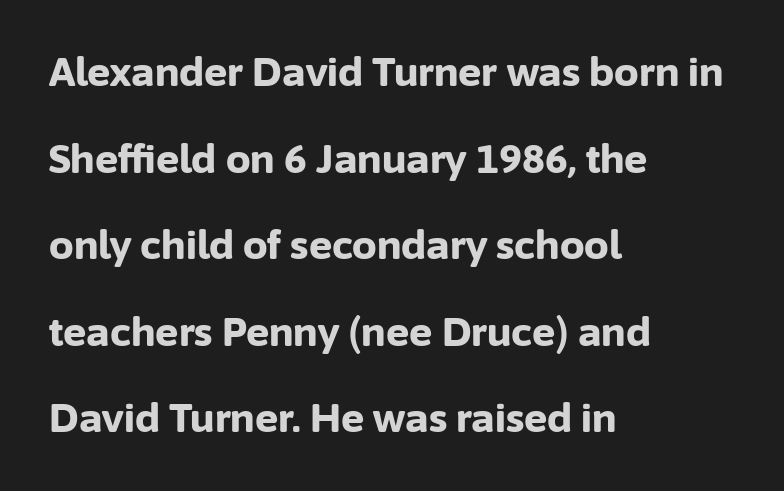
The image shows 39 px bold sans-serif type, upright; set left-aligned, loose line spacing (2.22x), normal letter spacing, not underlined; low stroke contrast and a medium x-height.
